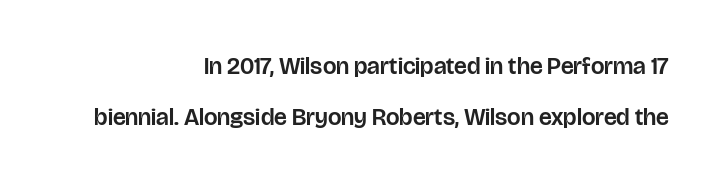
Q: Is the text italic (slanted)? A: No, it is upright.
Q: Is the text underlined? A: No.
Q: How is the paragraph aligned? A: Right-aligned.
Q: Is the spacing between letters normal or unusually wide? A: Normal.
Q: Is the spacing between lines tight, normal or loose? A: Loose.
